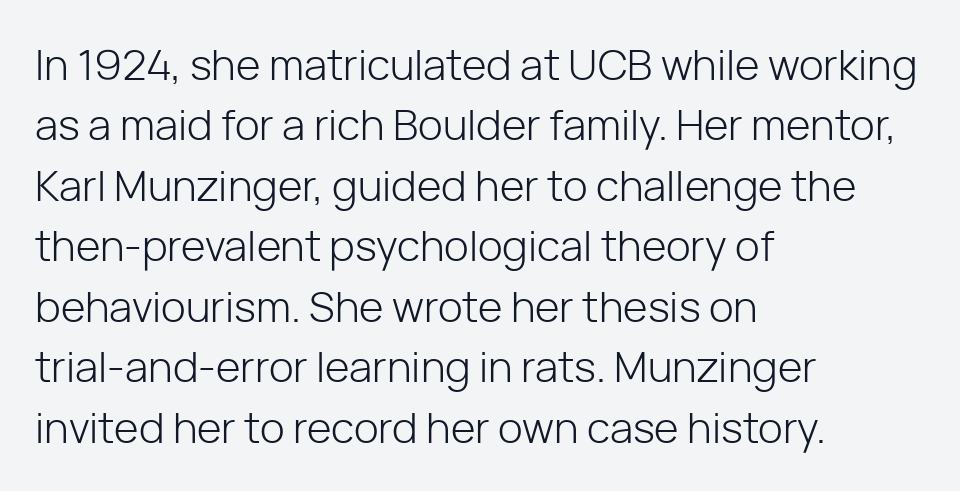
{"serif": "no", "italic": "no", "bold": "no", "weight": "light", "width": "normal", "stroke_contrast": "low", "x_height": "medium", "monospaced": "no", "underline": "no", "align": "left", "line_spacing": "normal", "line_spacing_ratio": 1.44, "letter_spacing": "normal", "letter_spacing_em": 0.0, "glyph_px": 42}
